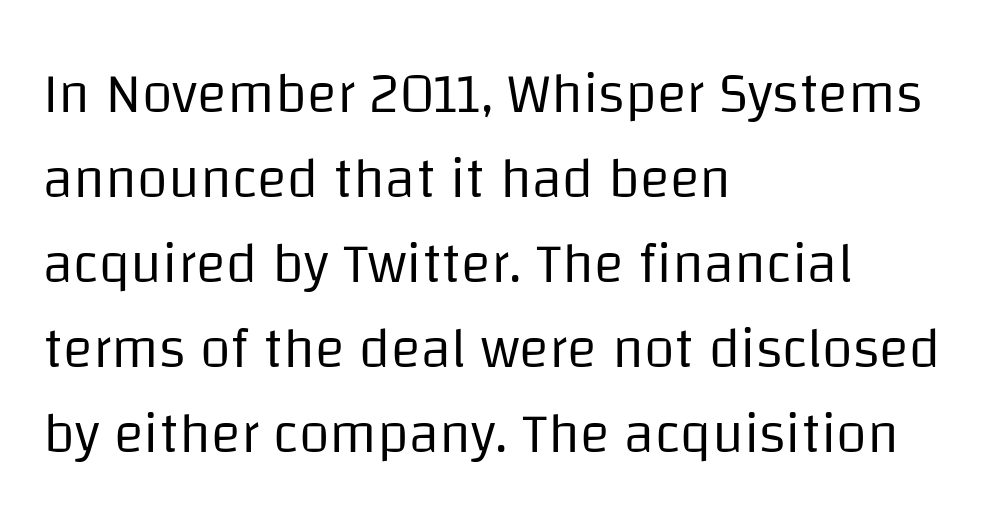
Caption: face not bold, strokes unweighted. Notice how the passage keeps a crisp vertical edge on the left only. Nobody touched the tracking dial on this one. A clean baseline with only descenders dipping below it. Here the designer chose a conventional face with non-uniform glyph widths. No feet cap the strokes, marking this as sans-serif type.
